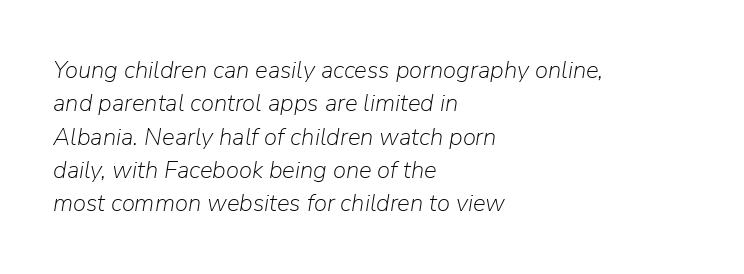
The image shows 24 px text type, italic (leaning right); set left-aligned, normal line spacing (1.39x), normal letter spacing, not underlined.
